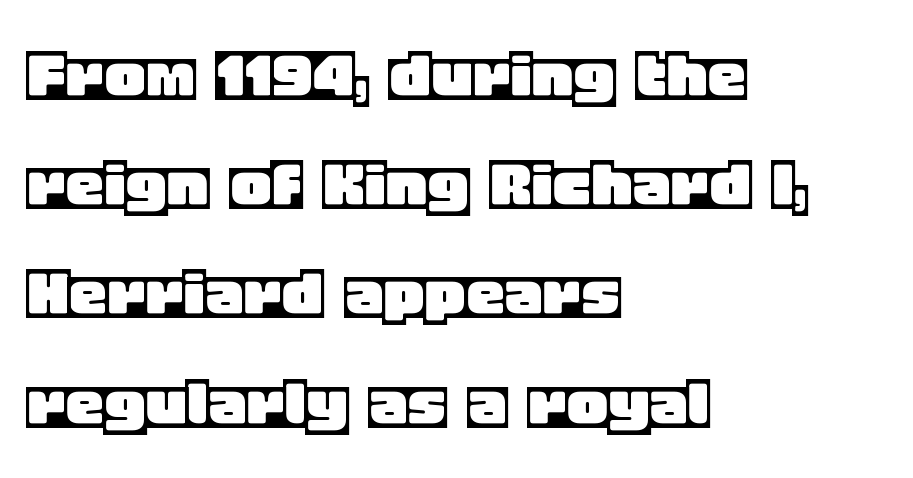
Q: Is the text italic (slanted)? A: No, it is upright.
Q: Is the text underlined? A: No.
Q: How is the paragraph aligned? A: Left-aligned.
Q: Is the spacing between letters normal or unusually wide? A: Normal.
Q: Is the spacing between lines tight, normal or loose? A: Normal.
Q: Width (condensed, normal, or wide)? A: Normal.
Q: x-height? A: Large.
Q: Monospaced? A: No.
